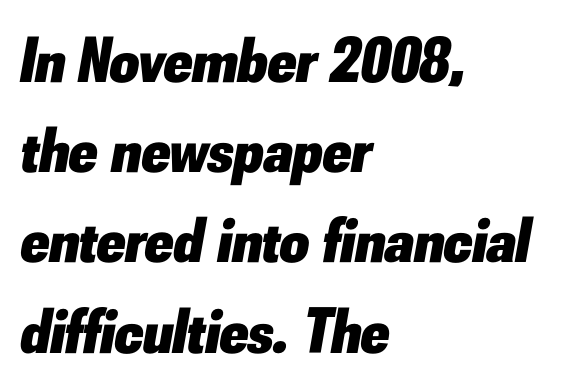
Q: Is the text bold? A: Yes.
Q: Is the text italic (slanted)? A: Yes, it leans right by about 10 degrees.
Q: Is the text underlined? A: No.
Q: How is the paragraph aligned? A: Left-aligned.
Q: Is the spacing between letters normal or unusually wide? A: Normal.
Q: Is the spacing between lines tight, normal or loose? A: Normal.
Q: Width (condensed, normal, or wide)? A: Normal.
Q: Stroke contrast? A: Low.
Q: x-height? A: Small.
Q: Monospaced? A: No.
